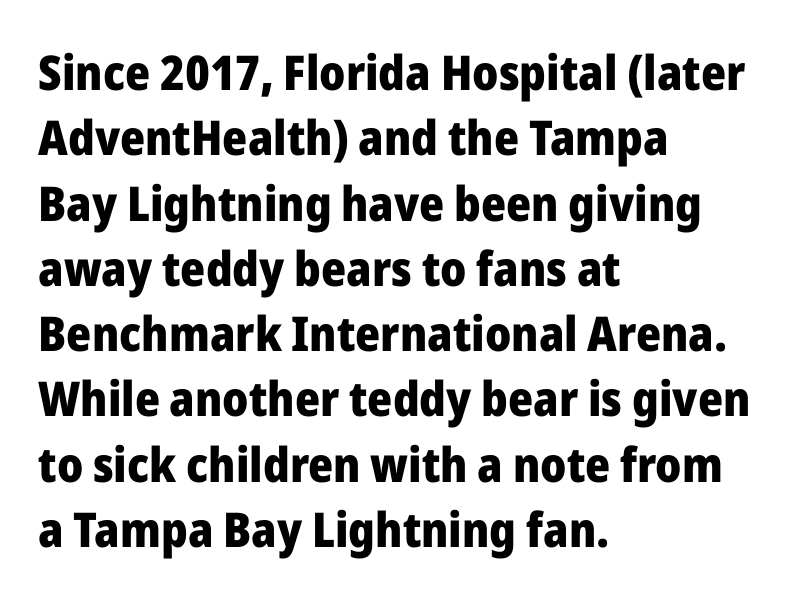
Q: Is the text bold? A: Yes.
Q: Is the text italic (slanted)? A: No, it is upright.
Q: Is the typeface a serif or a sans-serif typeface? A: Sans-serif.
Q: Is the text underlined? A: No.
Q: How is the paragraph aligned? A: Left-aligned.
Q: Is the spacing between letters normal or unusually wide? A: Normal.
Q: Is the spacing between lines tight, normal or loose? A: Normal.
Q: Width (condensed, normal, or wide)? A: Normal.
Q: Stroke contrast? A: Low.
Q: x-height? A: Medium.
Q: Monospaced? A: No.
